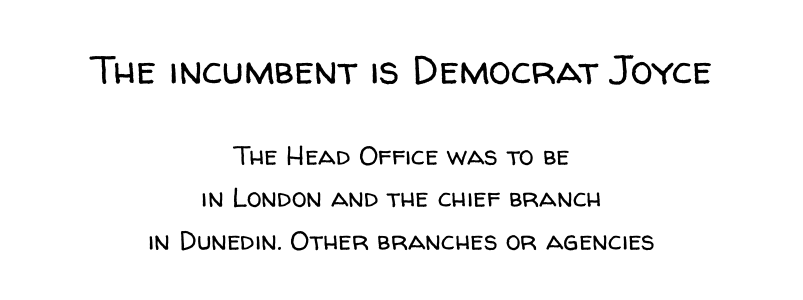
Q: Is the text bold? A: No.
Q: Is the text italic (slanted)? A: No, it is upright.
Q: Is the typeface a serif or a sans-serif typeface? A: Sans-serif.
Q: Is the text underlined? A: No.
Q: How is the paragraph aligned? A: Centered.
Q: Is the spacing between letters normal or unusually wide? A: Normal.
Q: Is the spacing between lines tight, normal or loose? A: Normal.
Q: Which block of text is set in a larger size, the first (top) or the second (bottom)? A: The first (top) one.
Q: Width (condensed, normal, or wide)? A: Normal.
Q: Stroke contrast? A: Low.
Q: x-height? A: Medium.
Q: Monospaced? A: No.
